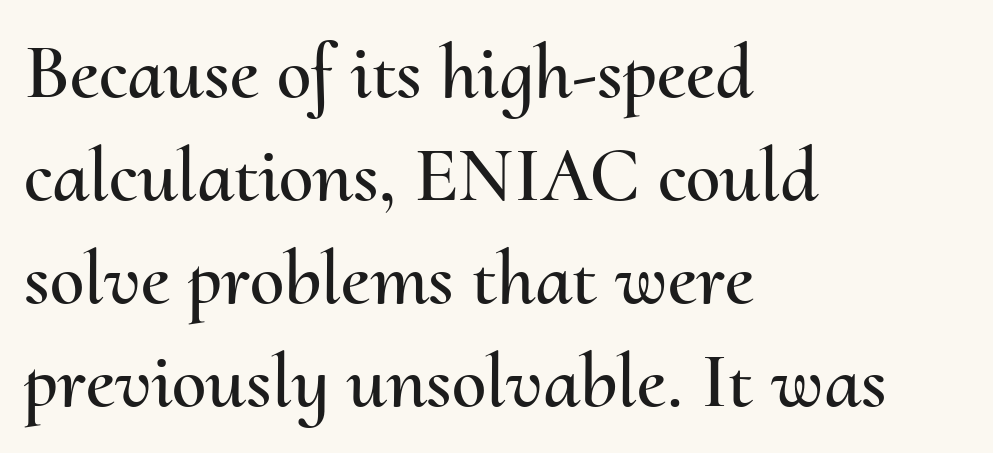
{"italic": "no", "width": "normal", "stroke_contrast": "medium", "x_height": "small", "monospaced": "no", "underline": "no", "align": "left", "line_spacing": "normal", "line_spacing_ratio": 1.32, "letter_spacing": "normal", "letter_spacing_em": 0.0, "glyph_px": 78}
